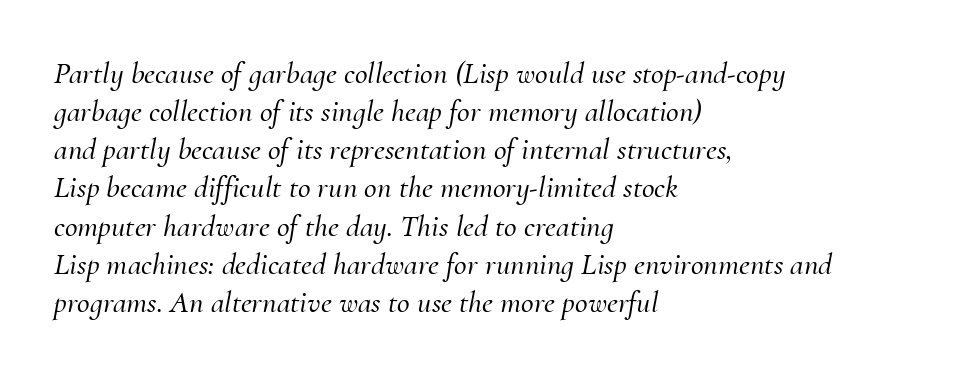
Q: Is the text italic (slanted)? A: Yes, it leans right by about 10 degrees.
Q: Is the typeface a serif or a sans-serif typeface? A: Serif.
Q: Is the text underlined? A: No.
Q: How is the paragraph aligned? A: Left-aligned.
Q: Is the spacing between letters normal or unusually wide? A: Normal.
Q: Width (condensed, normal, or wide)? A: Normal.
Q: Stroke contrast? A: Medium.
Q: x-height? A: Small.
Q: Monospaced? A: No.
